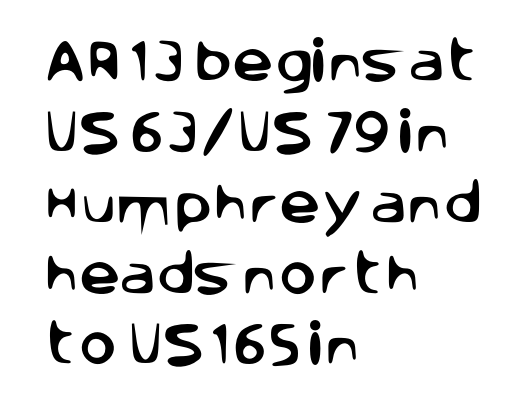
A bare baseline throughout the passage. The font family rendered here belongs to the sans-serif group. Line spacing here is normal. You could not count columns in this text — the font is proportionally spaced. It's the straight-up-and-down kind of type.
